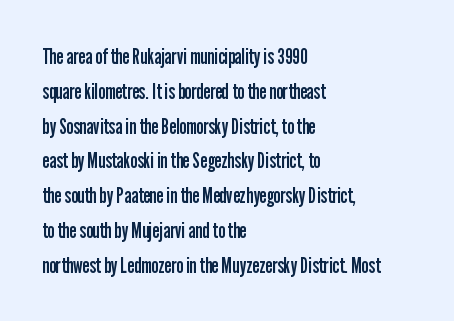
The image shows 22 px text type, upright; set left-aligned, normal line spacing (1.58x), normal letter spacing, not underlined.
